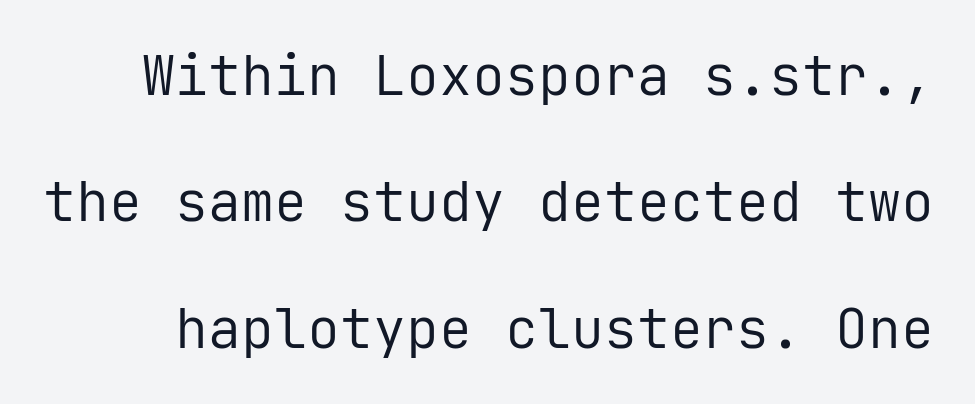
The image shows 55 px regular-weight sans-serif type, upright, monospaced; set loose line spacing (2.3x), normal letter spacing, not underlined; low stroke contrast and a medium x-height.
